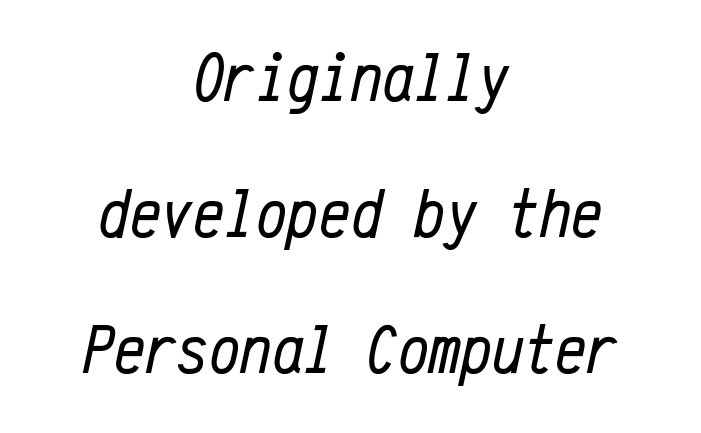
The image shows 70 px regular-weight, condensed type, italic (leaning right), monospaced; set centered, loose line spacing (1.94x), normal letter spacing, not underlined; low stroke contrast and a medium x-height.
